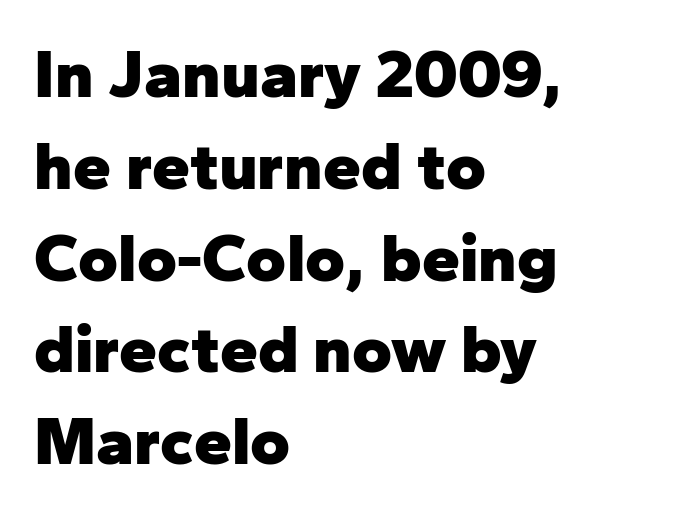
{"serif": "no", "italic": "no", "bold": "yes", "weight": "heavy", "width": "normal", "stroke_contrast": "low", "x_height": "medium", "monospaced": "no", "underline": "no", "align": "left", "line_spacing": "normal", "line_spacing_ratio": 1.35, "letter_spacing": "normal", "letter_spacing_em": 0.0, "glyph_px": 68}
